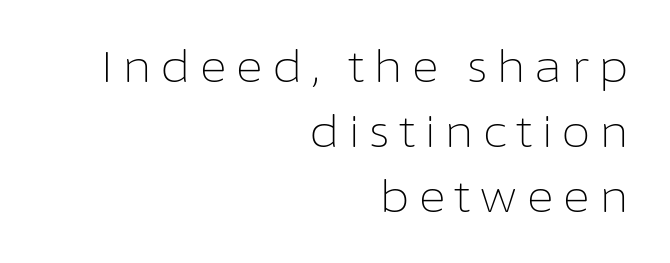
{"serif": "no", "italic": "no", "bold": "no", "weight": "light", "width": "normal", "stroke_contrast": "low", "x_height": "medium", "monospaced": "no", "underline": "no", "align": "right", "line_spacing": "normal", "line_spacing_ratio": 1.51, "glyph_px": 43}
